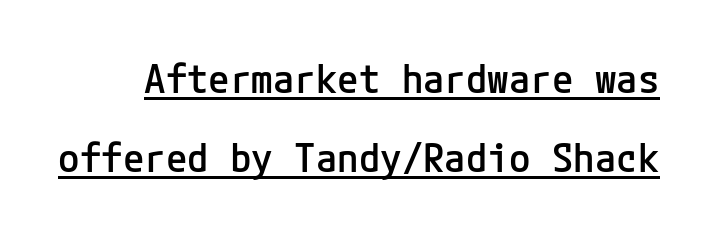
{"serif": "no", "italic": "no", "bold": "semi", "weight": "semibold", "width": "normal", "stroke_contrast": "low", "x_height": "medium", "underline": "yes", "line_spacing": "loose", "line_spacing_ratio": 2.02, "letter_spacing": "normal", "letter_spacing_em": 0.0, "glyph_px": 39}
